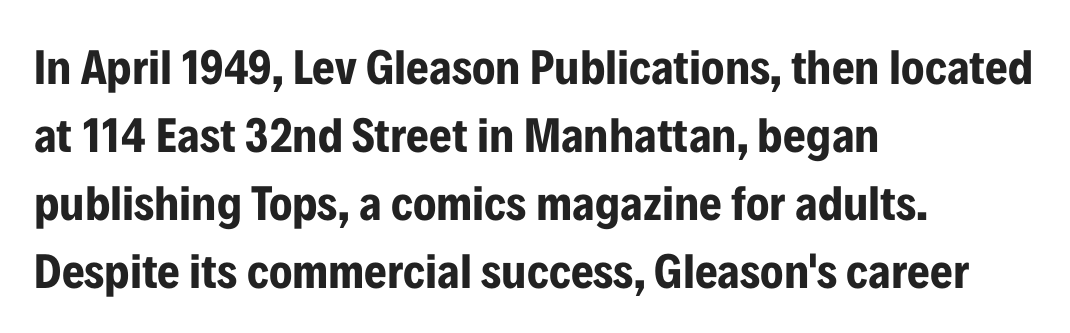
Q: Is the text bold? A: Yes.
Q: Is the text italic (slanted)? A: No, it is upright.
Q: Is the typeface a serif or a sans-serif typeface? A: Sans-serif.
Q: Is the text underlined? A: No.
Q: How is the paragraph aligned? A: Left-aligned.
Q: Is the spacing between letters normal or unusually wide? A: Normal.
Q: Is the spacing between lines tight, normal or loose? A: Normal.
Q: Width (condensed, normal, or wide)? A: Condensed.
Q: Stroke contrast? A: Low.
Q: x-height? A: Medium.
Q: Monospaced? A: No.
